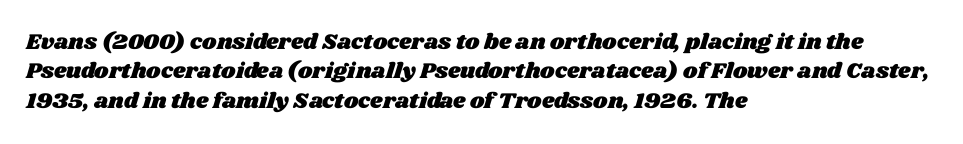
The image shows 22 px text type; set left-aligned, normal line spacing (1.34x), normal letter spacing, not underlined.
